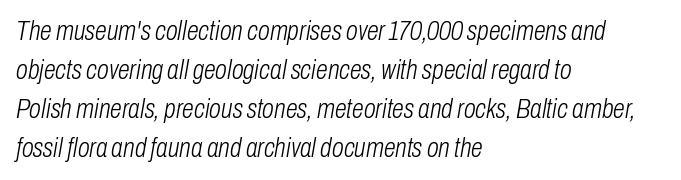
Q: Is the text bold? A: No.
Q: Is the text italic (slanted)? A: Yes, it leans right by about 10 degrees.
Q: Is the text underlined? A: No.
Q: How is the paragraph aligned? A: Left-aligned.
Q: Is the spacing between letters normal or unusually wide? A: Normal.
Q: Is the spacing between lines tight, normal or loose? A: Normal.
